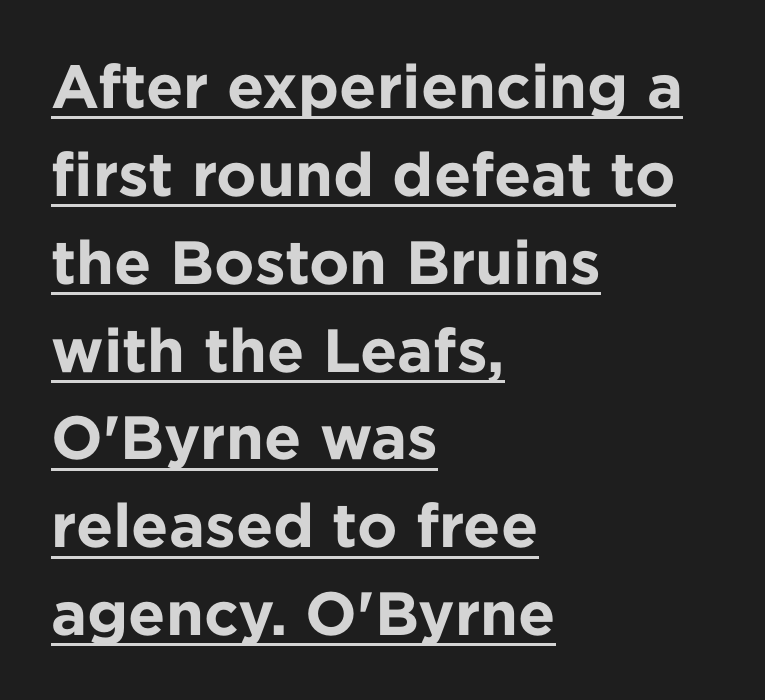
Q: Is the text bold? A: Yes.
Q: Is the text italic (slanted)? A: No, it is upright.
Q: Is the typeface a serif or a sans-serif typeface? A: Sans-serif.
Q: Is the text underlined? A: Yes.
Q: How is the paragraph aligned? A: Left-aligned.
Q: Is the spacing between letters normal or unusually wide? A: Normal.
Q: Is the spacing between lines tight, normal or loose? A: Normal.
Q: Width (condensed, normal, or wide)? A: Normal.
Q: Stroke contrast? A: Low.
Q: x-height? A: Medium.
Q: Monospaced? A: No.
